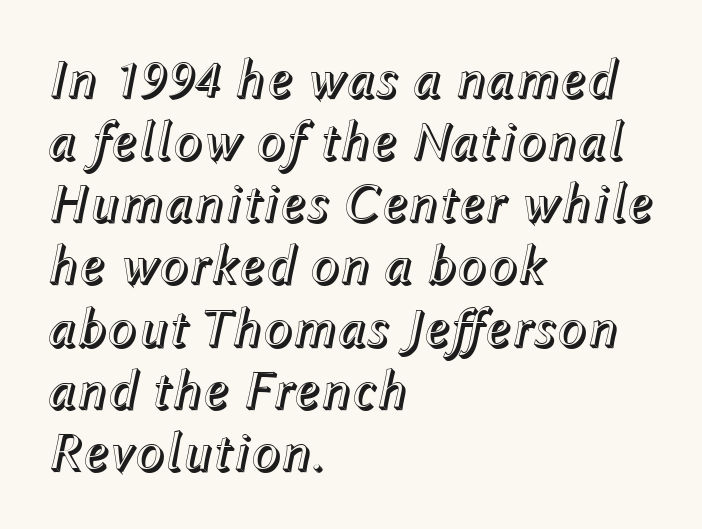
The image shows 55 px text type, italic (leaning right); set left-aligned, tight line spacing (1.13x), normal letter spacing, not underlined; a medium x-height.
